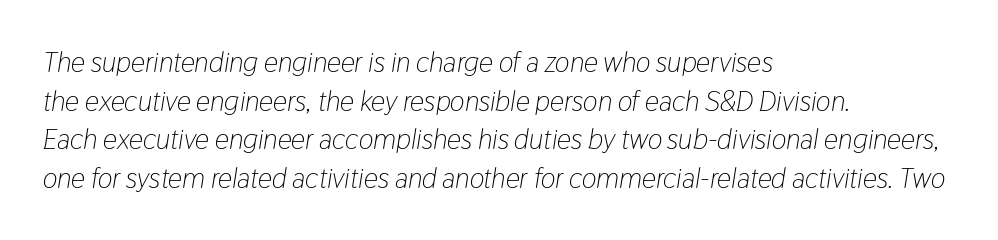
{"italic": "yes", "lean": "right", "slant_degrees": 9, "bold": "no", "weight": "light", "width": "condensed", "stroke_contrast": "low", "x_height": "medium", "monospaced": "no", "underline": "no", "align": "left", "line_spacing": "normal", "line_spacing_ratio": 1.38, "letter_spacing": "normal", "letter_spacing_em": 0.0, "glyph_px": 28}
